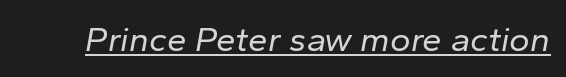
This sample carries an underscore along the baseline area. Tracking here is standard; glyphs follow each other at the usual distance. Slanted lettering throughout. These lines are rendered in a variable-pitch font.
